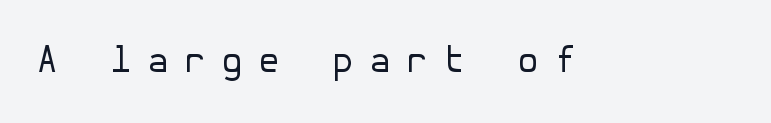
{"serif": "no", "italic": "no", "bold": "no", "weight": "regular", "width": "normal", "stroke_contrast": "low", "x_height": "medium", "underline": "no", "letter_spacing": "wide", "letter_spacing_em": 0.41, "glyph_px": 36}
